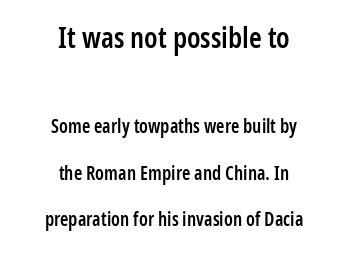
Q: Is the text bold? A: Semi-bold.
Q: Is the text italic (slanted)? A: No, it is upright.
Q: Is the typeface a serif or a sans-serif typeface? A: Sans-serif.
Q: Is the text underlined? A: No.
Q: How is the paragraph aligned? A: Centered.
Q: Is the spacing between letters normal or unusually wide? A: Normal.
Q: Is the spacing between lines tight, normal or loose? A: Loose.
Q: Which block of text is set in a larger size, the first (top) or the second (bottom)? A: The first (top) one.
Q: Width (condensed, normal, or wide)? A: Condensed.
Q: Stroke contrast? A: Low.
Q: x-height? A: Medium.
Q: Monospaced? A: No.
